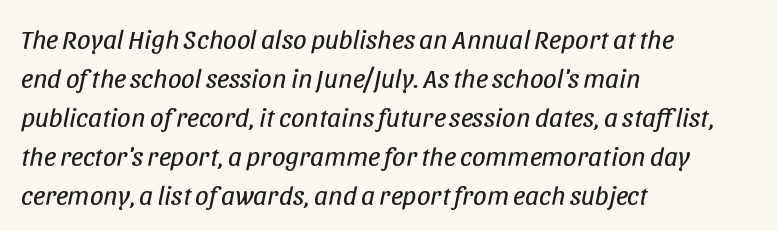
The image shows 27 px text type, italic (leaning right); set left-aligned, normal line spacing (1.44x), normal letter spacing, not underlined.
